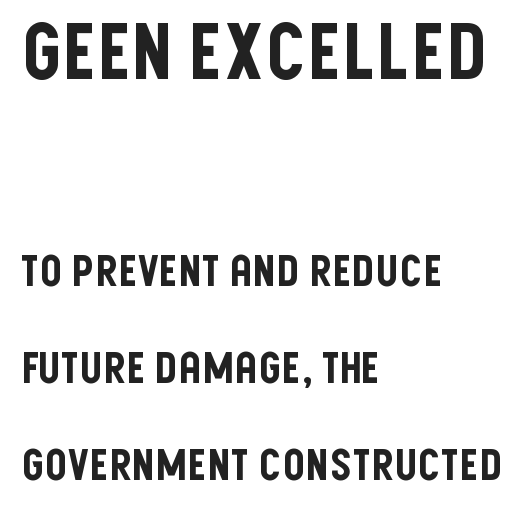
Type style note: lacks serifs. The paragraph has a hard left edge and a soft right edge. This sample has the flowing, uneven cadence of proportional lettering. There is no visible air inserted between adjacent glyphs. Every stem runs plumb, perpendicular to the baseline. Large over small — that's the arrangement of the two blocks here.
